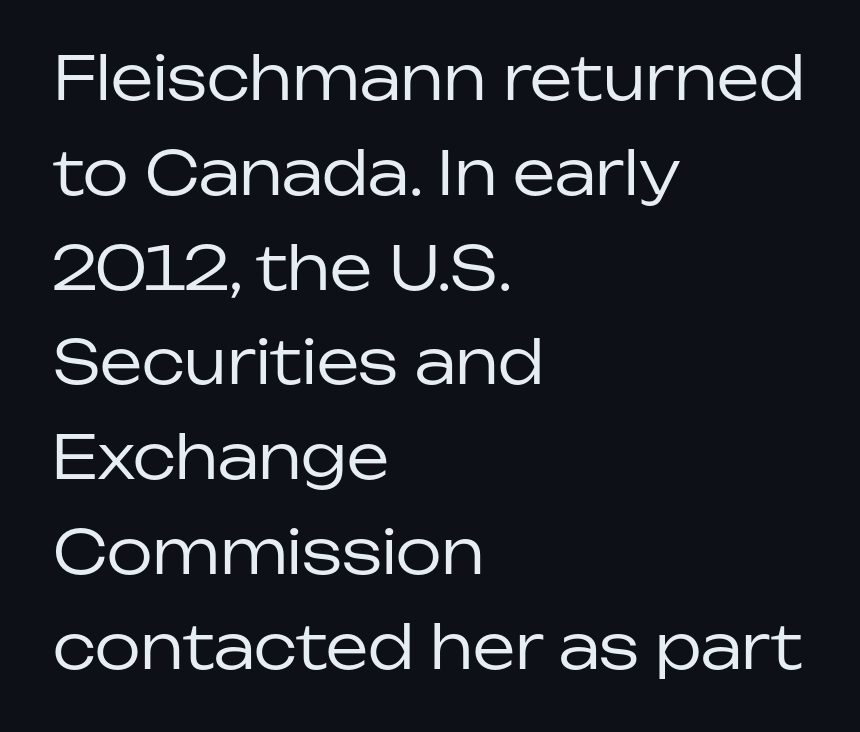
Is there any slant? The stems are plumb. The face used here is rendered with its standard letterfit. Here the designer chose a conventional face with non-uniform glyph widths. Reading down the block, your eye returns to a fixed left position each line. Regular leading. Honestly, there is no underline to notice here at all.
